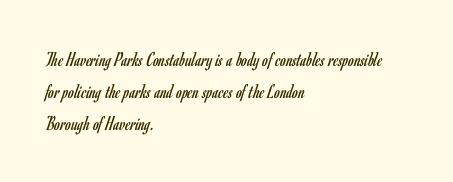
The image shows 21 px text type; set left-aligned, normal line spacing (1.53x), normal letter spacing, not underlined.
